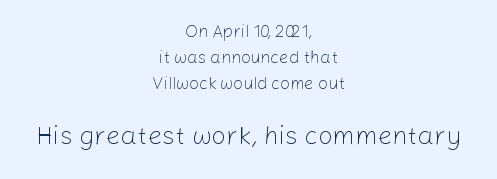
Note: smaller setting up top, larger setting below. Reading down the column, the eye jumps a familiar distance to each next line. Compared with a flush-left layout, this one balances lines on the center instead. Letter spacing: default. The space directly below the letters is spotless. This is roman type, the default non-slanted kind.
